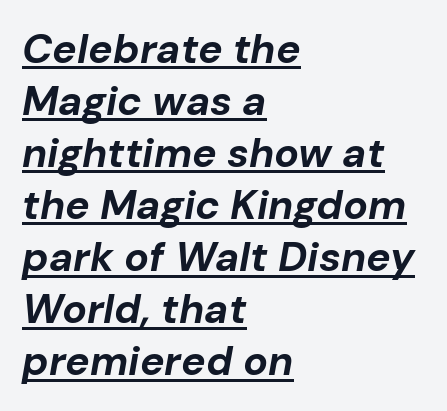
Q: Is the text bold? A: Yes.
Q: Is the text italic (slanted)? A: Yes, it leans right by about 10 degrees.
Q: Is the text underlined? A: Yes.
Q: How is the paragraph aligned? A: Left-aligned.
Q: Is the spacing between letters normal or unusually wide? A: Normal.
Q: Is the spacing between lines tight, normal or loose? A: Normal.
Q: Width (condensed, normal, or wide)? A: Normal.
Q: Stroke contrast? A: Low.
Q: x-height? A: Medium.
Q: Monospaced? A: No.
